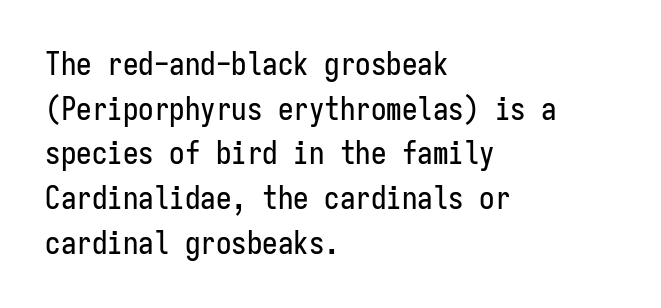
The image shows 31 px condensed sans-serif type, upright, monospaced; set left-aligned, normal line spacing (1.44x), normal letter spacing, not underlined; low stroke contrast and a medium x-height.
